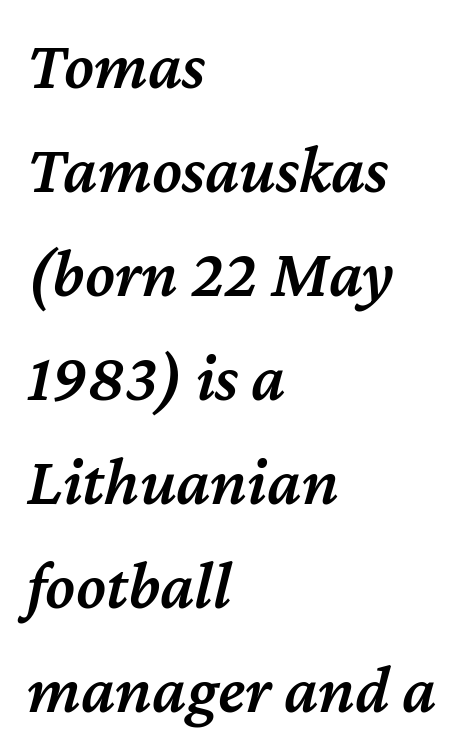
Q: Is the text bold? A: Semi-bold.
Q: Is the text italic (slanted)? A: Yes, it leans right by about 12 degrees.
Q: Is the text underlined? A: No.
Q: How is the paragraph aligned? A: Left-aligned.
Q: Is the spacing between letters normal or unusually wide? A: Normal.
Q: Is the spacing between lines tight, normal or loose? A: Normal.
Q: Width (condensed, normal, or wide)? A: Normal.
Q: Stroke contrast? A: Medium.
Q: x-height? A: Medium.
Q: Monospaced? A: No.
